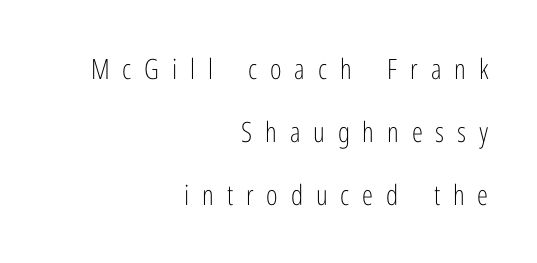
Tracking here is generous; glyphs stand well apart from one another. Stroke mass is kept to a normal reading level or below. The setting favours the right margin, as signatures and pull-quotes sometimes do. Students, observe: this is what heavily led, spacious text looks like. The typeface chosen for these lines omits serifs.
